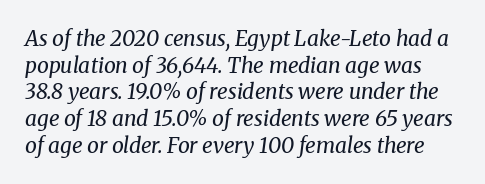
The image shows 21 px text type, italic (leaning right); set normal line spacing (1.27x), normal letter spacing, not underlined.
